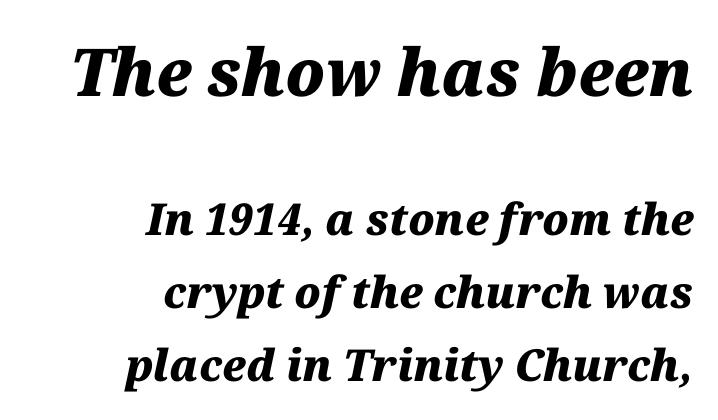
The image shows 66 px heavy type, italic (leaning right); set right-aligned, normal line spacing (1.66x), normal letter spacing, not underlined; the first (top) block is 1.5x larger; medium stroke contrast and a medium x-height.
